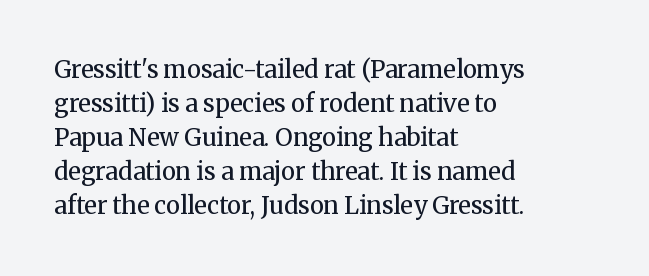
Just letters on the line, the space beneath them empty. The lines sit at an ordinary, default distance from one another. Reading down the block, your eye returns to a fixed left position each line. Think standard paragraph weight, or any step lighter than that.
